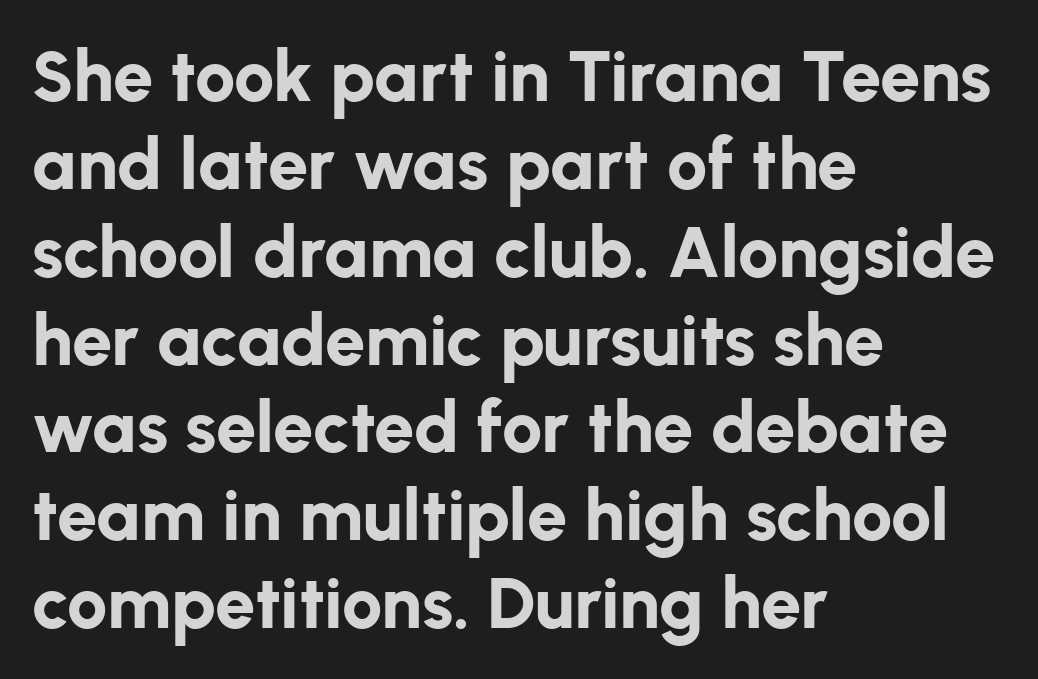
Q: Is the text bold? A: Yes.
Q: Is the text italic (slanted)? A: No, it is upright.
Q: Is the typeface a serif or a sans-serif typeface? A: Sans-serif.
Q: Is the text underlined? A: No.
Q: How is the paragraph aligned? A: Left-aligned.
Q: Is the spacing between letters normal or unusually wide? A: Normal.
Q: Width (condensed, normal, or wide)? A: Normal.
Q: Stroke contrast? A: Low.
Q: x-height? A: Medium.
Q: Monospaced? A: No.
